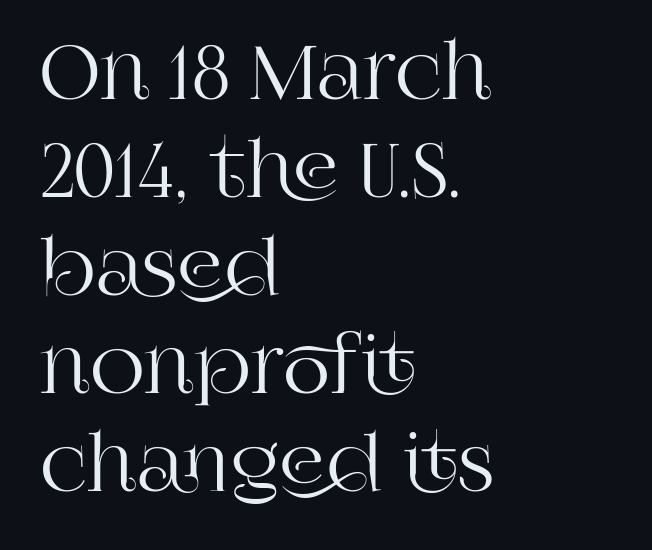
Q: Is the text italic (slanted)? A: No, it is upright.
Q: Is the typeface a serif or a sans-serif typeface? A: Serif.
Q: Is the text underlined? A: No.
Q: How is the paragraph aligned? A: Left-aligned.
Q: Is the spacing between letters normal or unusually wide? A: Normal.
Q: Is the spacing between lines tight, normal or loose? A: Normal.
Q: Width (condensed, normal, or wide)? A: Normal.
Q: Stroke contrast? A: High.
Q: x-height? A: Large.
Q: Monospaced? A: No.
